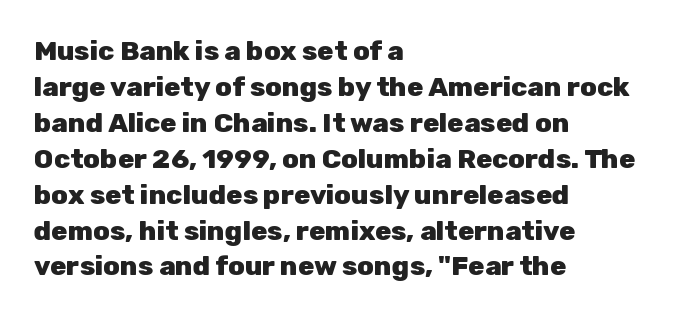
Is there much room between lines? A standard amount, neither cramped nor airy. This rendering features lettering with no underline. The typography opts for an upright posture over an oblique one. Standard letterfit; no display-style spreading of the glyphs. Line starts are locked; line ends wander. Heavy-handed strokes throughout: this text is bold.
